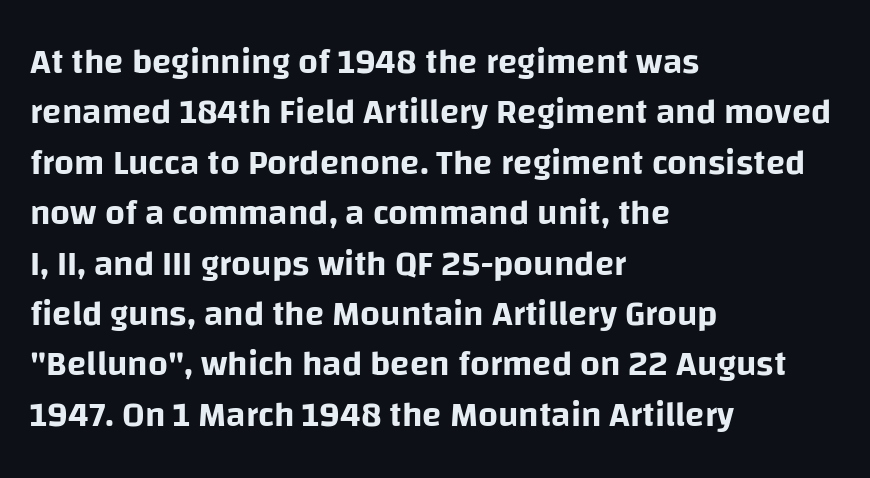
The strip under each line holds only bare page. Spacing verdict: proportional, widths tailored to each character. Baseline-to-baseline distance is the conventional proportion of letter height. If you drew a line through each stem, it would be perfectly vertical.
